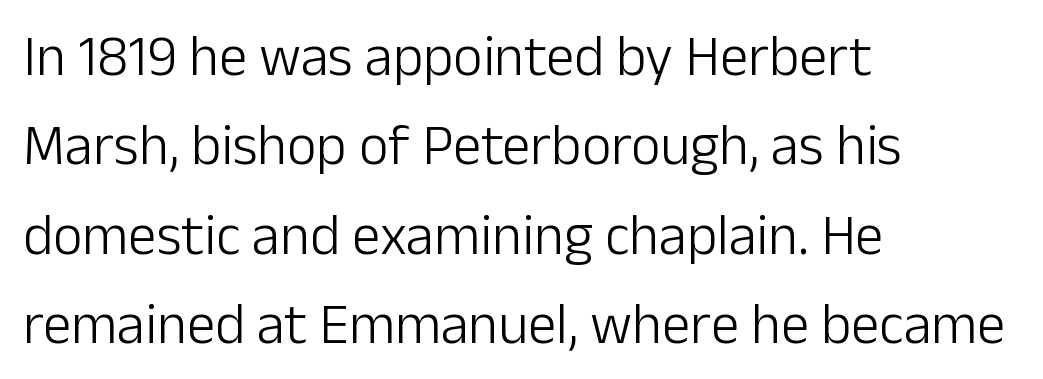
Q: Is the text bold? A: No.
Q: Is the text italic (slanted)? A: No, it is upright.
Q: Is the typeface a serif or a sans-serif typeface? A: Sans-serif.
Q: Is the text underlined? A: No.
Q: How is the paragraph aligned? A: Left-aligned.
Q: Is the spacing between letters normal or unusually wide? A: Normal.
Q: Is the spacing between lines tight, normal or loose? A: Normal.
Q: Width (condensed, normal, or wide)? A: Normal.
Q: Stroke contrast? A: Low.
Q: x-height? A: Medium.
Q: Monospaced? A: No.
